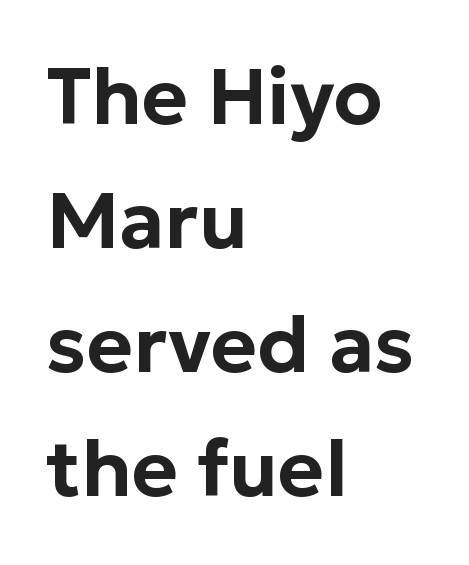
Is the letter spacing exaggerated? No — it looks like the ordinary default. If you drew a ruler down the left edge, every line would touch it. No feet cap the strokes, marking this as sans-serif type. Regarding leading, the lines here are spaced in the standard way. No italicization has been applied; the sample stays upright. Each row of text sits above clean, open space.
